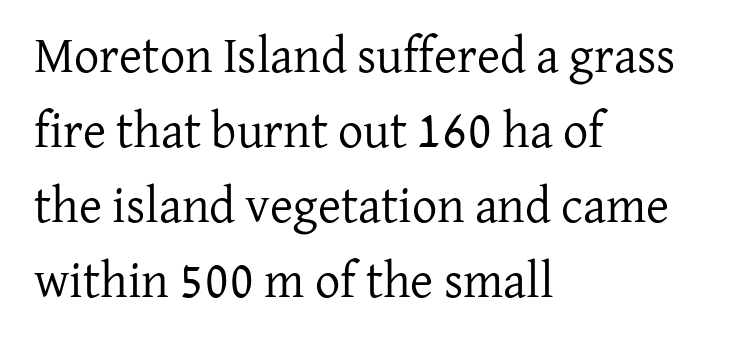
Each letter keeps its own natural width here, so spacing adapts to shape. The weight tops out at a normal text grade. Here the glyphs are tracked normally, forming tight word shapes. Nope, not italic — everything's standing straight. A clean baseline with only descenders dipping below it.
